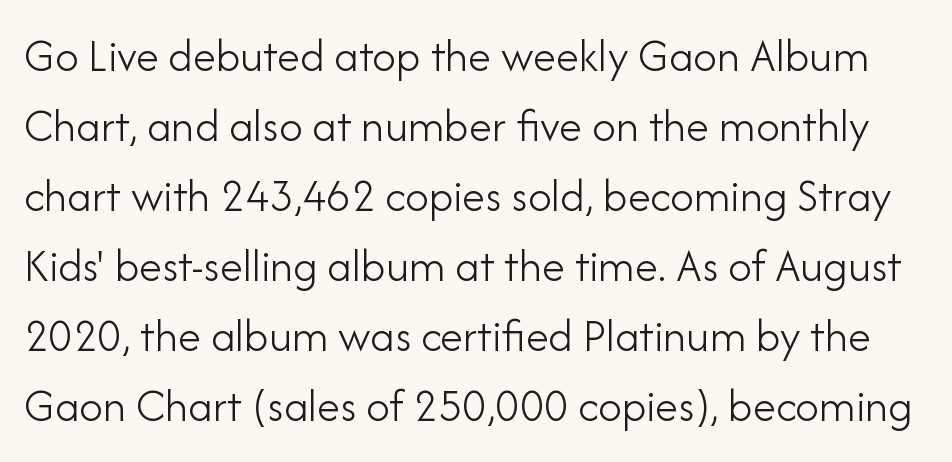
Q: Is the text bold? A: No.
Q: Is the text italic (slanted)? A: No, it is upright.
Q: Is the typeface a serif or a sans-serif typeface? A: Sans-serif.
Q: Is the text underlined? A: No.
Q: Is the spacing between letters normal or unusually wide? A: Normal.
Q: Is the spacing between lines tight, normal or loose? A: Normal.
Q: Width (condensed, normal, or wide)? A: Normal.
Q: Stroke contrast? A: Low.
Q: x-height? A: Small.
Q: Monospaced? A: No.
